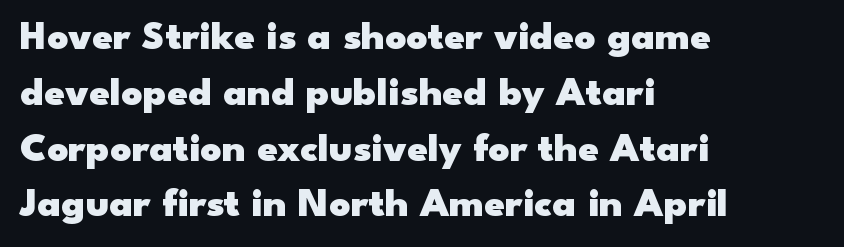
Q: Is the text bold? A: Yes.
Q: Is the text italic (slanted)? A: No, it is upright.
Q: Is the typeface a serif or a sans-serif typeface? A: Sans-serif.
Q: Is the text underlined? A: No.
Q: How is the paragraph aligned? A: Left-aligned.
Q: Is the spacing between letters normal or unusually wide? A: Normal.
Q: Is the spacing between lines tight, normal or loose? A: Normal.
Q: Width (condensed, normal, or wide)? A: Wide.
Q: Stroke contrast? A: Low.
Q: x-height? A: Small.
Q: Monospaced? A: No.
